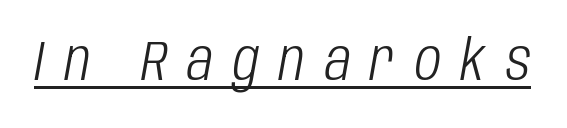
The image shows 57 px light, condensed type, italic (leaning right); set unusually wide letter spacing (+0.35 em), underlined; low stroke contrast and a large x-height.
